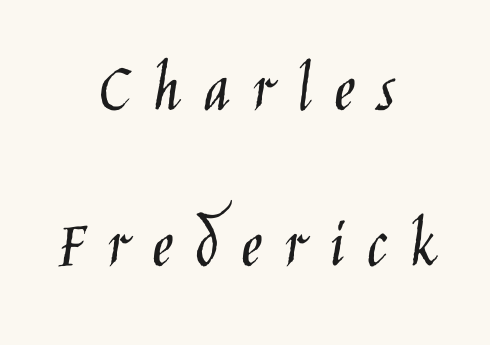
The image shows 72 px light, condensed sans-serif type; set centered, loose line spacing (2.16x), unusually wide letter spacing (+0.31 em), not underlined; low stroke contrast and a large x-height.
